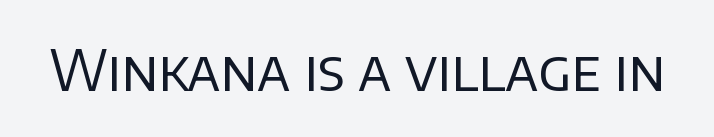
Q: Is the text bold? A: No.
Q: Is the text italic (slanted)? A: No, it is upright.
Q: Is the typeface a serif or a sans-serif typeface? A: Sans-serif.
Q: Is the text underlined? A: No.
Q: Is the spacing between letters normal or unusually wide? A: Normal.
Q: Width (condensed, normal, or wide)? A: Normal.
Q: Stroke contrast? A: Low.
Q: x-height? A: Large.
Q: Monospaced? A: No.
